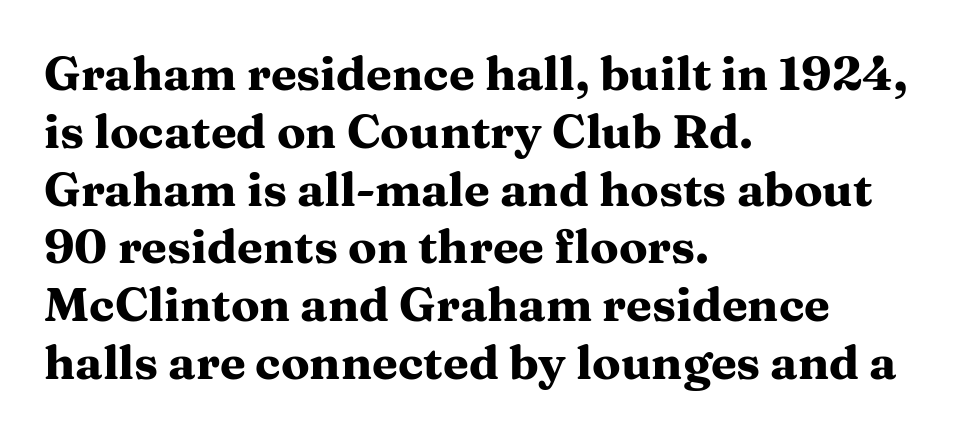
Underline: absent. Layout note: lines flush left. What stands out about the letter spacing? Nothing — it is the standard amount. The font is running at its bold setting.
